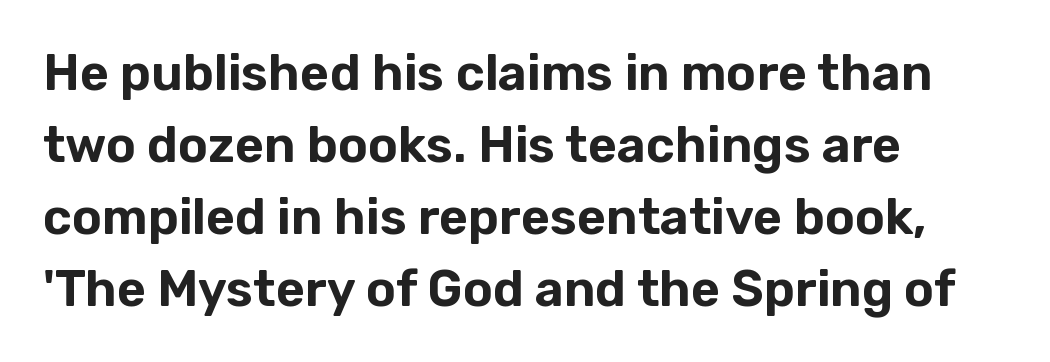
The image shows 50 px sans-serif type, upright; set left-aligned, normal line spacing (1.44x), normal letter spacing, not underlined; low stroke contrast and a medium x-height.
